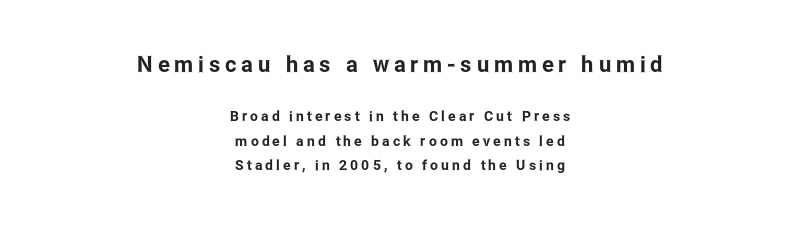
{"italic": "no", "underline": "no", "align": "center", "line_spacing_ratio": 1.72, "letter_spacing": "wide", "letter_spacing_em": 0.22, "larger_block": "first", "size_ratio": 1.57, "glyph_px": 22}
